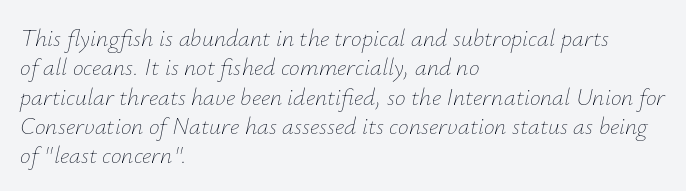
The image shows 24 px text type, italic (leaning right); set left-aligned, line spacing 1.22x, normal letter spacing, not underlined.
